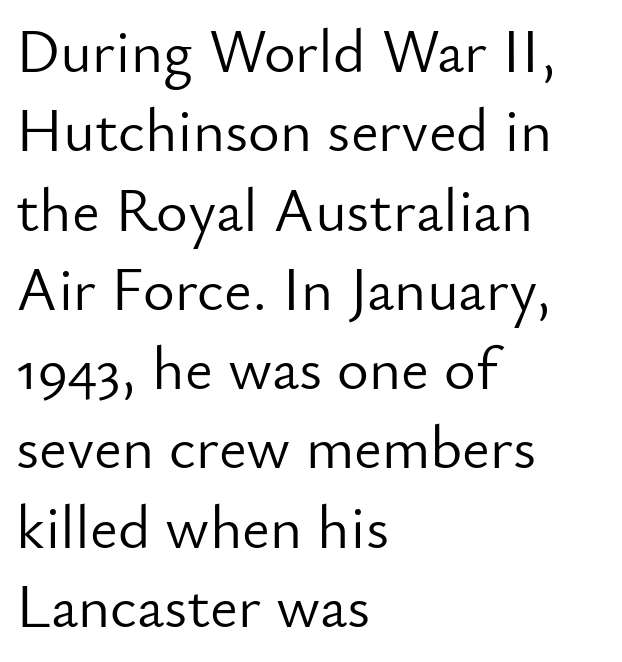
The letters stand upright; this is a roman face. This sample uses a sans-serif face. The horizontal fit of the characters is conventional and even. A normal amount of white space separates one row of letters from the next.
